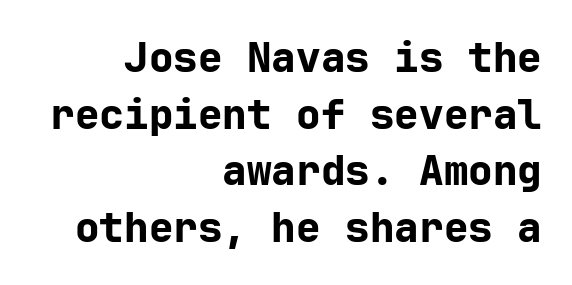
Q: Is the text bold? A: Yes.
Q: Is the text italic (slanted)? A: No, it is upright.
Q: Is the typeface a serif or a sans-serif typeface? A: Sans-serif.
Q: Is the text underlined? A: No.
Q: How is the paragraph aligned? A: Right-aligned.
Q: Is the spacing between letters normal or unusually wide? A: Normal.
Q: Is the spacing between lines tight, normal or loose? A: Normal.
Q: Width (condensed, normal, or wide)? A: Normal.
Q: Stroke contrast? A: Low.
Q: x-height? A: Medium.
